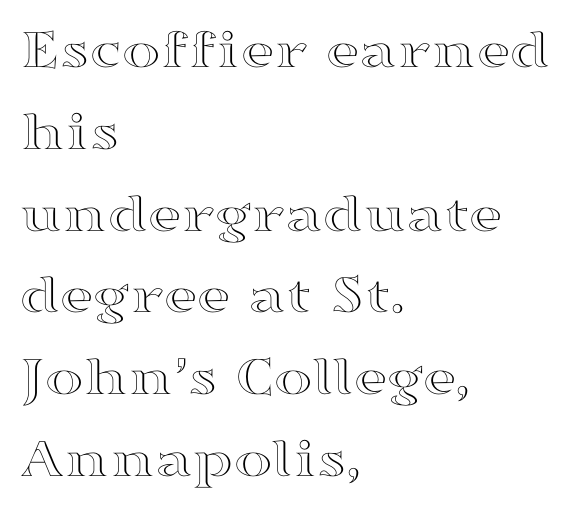
Q: Is the text italic (slanted)? A: No, it is upright.
Q: Is the text underlined? A: No.
Q: How is the paragraph aligned? A: Left-aligned.
Q: Is the spacing between letters normal or unusually wide? A: Normal.
Q: Is the spacing between lines tight, normal or loose? A: Normal.
Q: Width (condensed, normal, or wide)? A: Wide.
Q: x-height? A: Medium.
Q: Monospaced? A: No.
